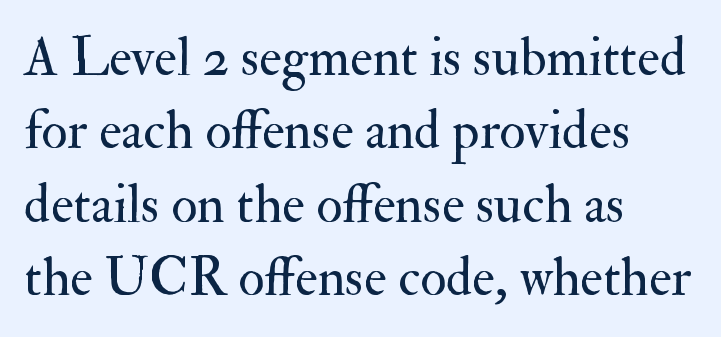
Q: Is the text bold? A: No.
Q: Is the text italic (slanted)? A: No, it is upright.
Q: Is the typeface a serif or a sans-serif typeface? A: Serif.
Q: Is the text underlined? A: No.
Q: How is the paragraph aligned? A: Left-aligned.
Q: Is the spacing between letters normal or unusually wide? A: Normal.
Q: Is the spacing between lines tight, normal or loose? A: Normal.
Q: Width (condensed, normal, or wide)? A: Normal.
Q: Stroke contrast? A: Medium.
Q: x-height? A: Small.
Q: Monospaced? A: No.
